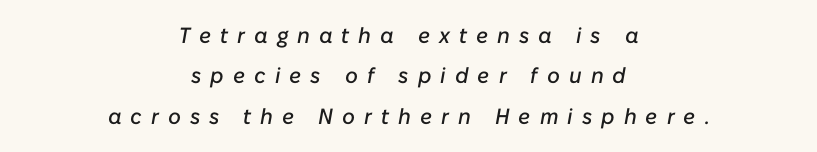
This is oblique type, the kind used for emphasis or titles. The glyphs are unaccompanied by any horizontal stroke below them. The lines are quadded center. The passage shown has open, widely tracked lettering throughout.
